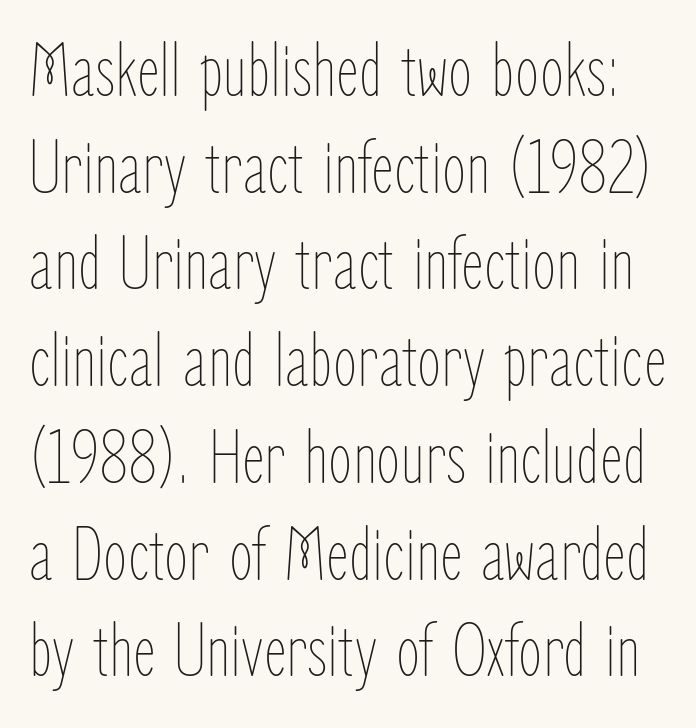
Standard letterfit; no display-style spreading of the glyphs. The lettering stays uniformly vertical, giving the passage a roman look. Type without underlining. Stem width sits at or under what a default text font uses. Spacing verdict: proportional, widths tailored to each character.
